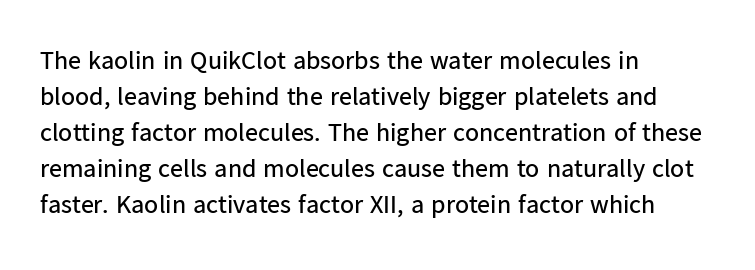
The characters are drawn with everyday or finer stroke widths. Line beginnings align vertically; line endings do not. Rule under the text: the space is simply empty. Words appear dense and cohesive because spacing is normal. Whoever set this chose a conventional vertical rhythm. Rendered with straight, roman letterforms.
